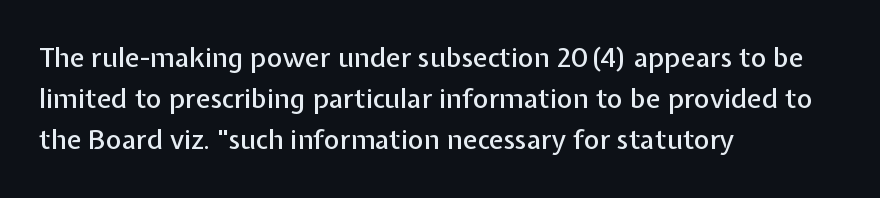
Underlining? Definitely not there. The passage shown stacks its lines at a standard gap. Tall strokes in this sample are plumb rather than angled. Is the block centered? No — it sits flush against the left margin.
